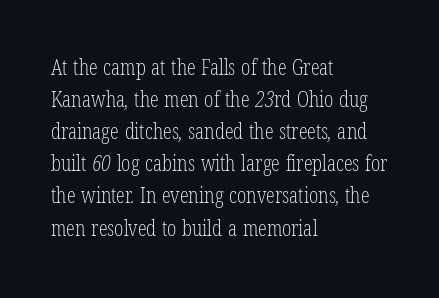
{"bold": "no", "underline": "no", "align": "left", "line_spacing": "normal", "line_spacing_ratio": 1.46, "letter_spacing": "normal", "letter_spacing_em": 0.0, "glyph_px": 22}
